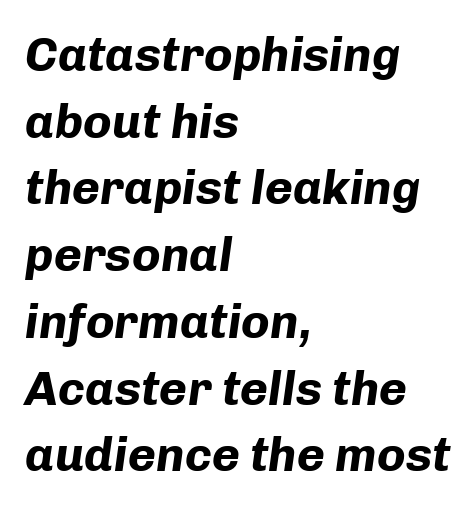
Q: Is the text bold? A: Yes.
Q: Is the text italic (slanted)? A: Yes, it leans right by about 8 degrees.
Q: Is the text underlined? A: No.
Q: How is the paragraph aligned? A: Left-aligned.
Q: Is the spacing between letters normal or unusually wide? A: Normal.
Q: Is the spacing between lines tight, normal or loose? A: Normal.
Q: Width (condensed, normal, or wide)? A: Normal.
Q: Stroke contrast? A: Low.
Q: x-height? A: Medium.
Q: Monospaced? A: No.
